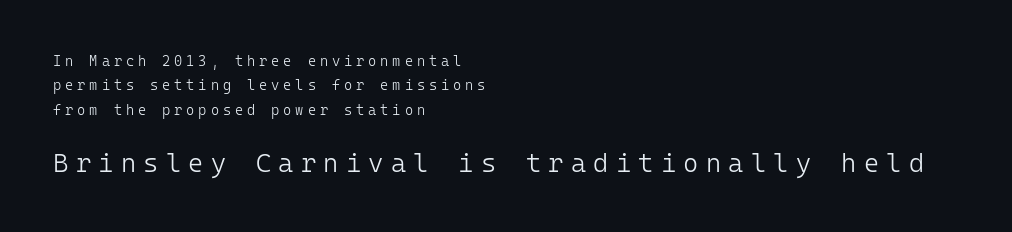
Q: Is the text bold? A: No.
Q: Is the text italic (slanted)? A: No, it is upright.
Q: Is the text underlined? A: No.
Q: How is the paragraph aligned? A: Left-aligned.
Q: Is the spacing between letters normal or unusually wide? A: Unusually wide.
Q: Which block of text is set in a larger size, the first (top) or the second (bottom)? A: The second (bottom) one.
